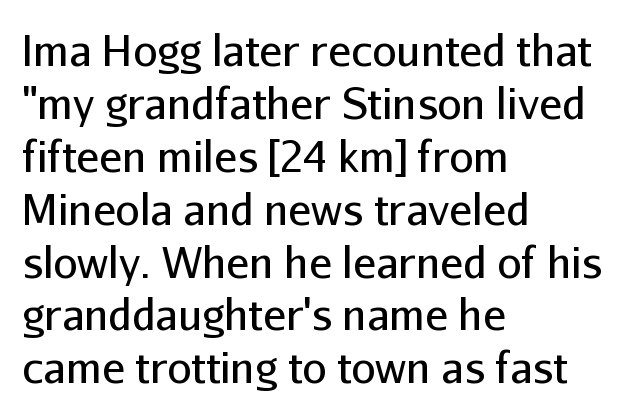
Is the type heavy? It reads as light-to-regular instead. A typesetter would call this proportional, since set widths differ per character. The rendering anchors every line to the left-hand side. Does the lettering tilt? It doesn't — this is upright.
